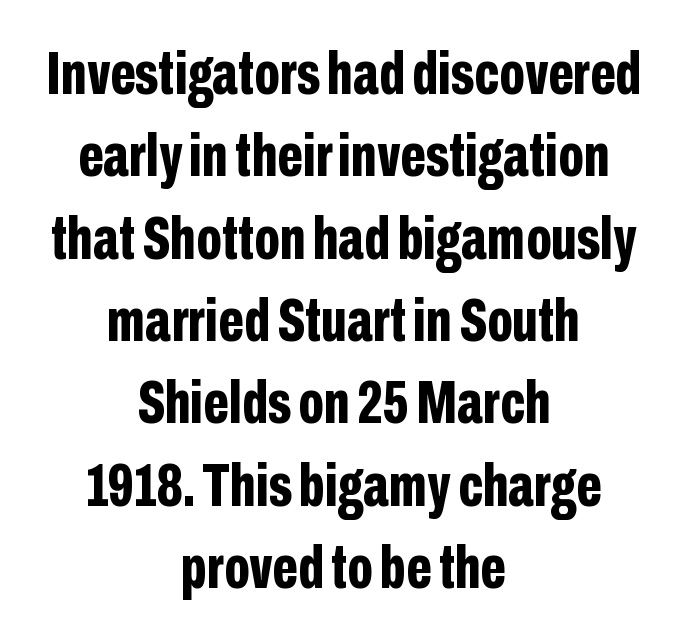
Q: Is the text bold? A: Yes.
Q: Is the text italic (slanted)? A: No, it is upright.
Q: Is the typeface a serif or a sans-serif typeface? A: Sans-serif.
Q: Is the text underlined? A: No.
Q: How is the paragraph aligned? A: Centered.
Q: Is the spacing between letters normal or unusually wide? A: Normal.
Q: Is the spacing between lines tight, normal or loose? A: Normal.
Q: Width (condensed, normal, or wide)? A: Condensed.
Q: Stroke contrast? A: Low.
Q: x-height? A: Medium.
Q: Monospaced? A: No.
